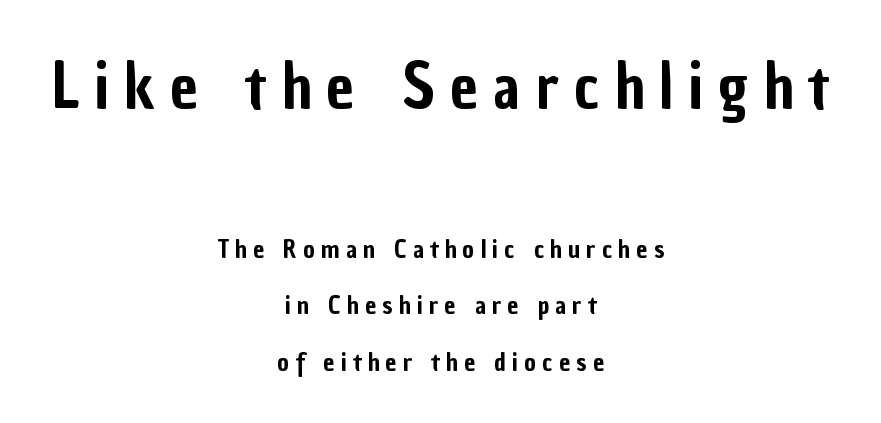
The image shows 62 px condensed sans-serif type, upright; set centered, loose line spacing (2.25x), unusually wide letter spacing (+0.25 em), not underlined; the first (top) block is 2.48x larger; low stroke contrast and a medium x-height.
